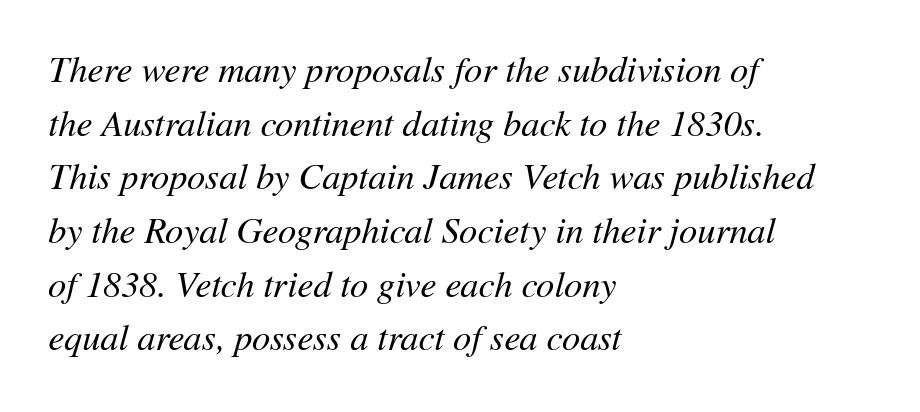
{"italic": "yes", "lean": "right", "slant_degrees": 11, "bold": "no", "weight": "regular", "width": "normal", "stroke_contrast": "medium", "x_height": "medium", "monospaced": "no", "underline": "no", "align": "left", "line_spacing": "normal", "line_spacing_ratio": 1.49, "letter_spacing": "normal", "letter_spacing_em": 0.0, "glyph_px": 36}
